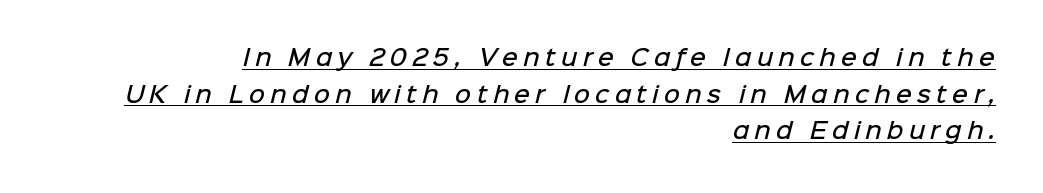
Visually the block forms a straight wall on the right and a jagged coastline on the left. What stands out about the letter spacing? Its width — letters are far apart. Is the type bold? Partly — it's a semibold, heavier than regular but not fully bold. The face used here appears with an underline applied. Horizontal bands of white between lines are of average thickness.
